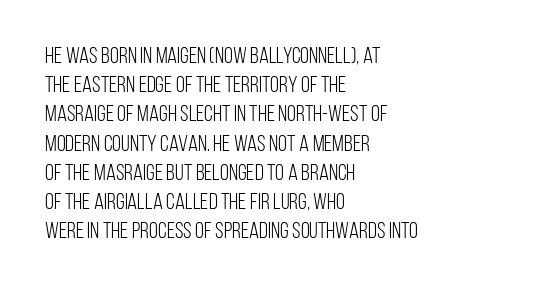
{"italic": "no", "bold": "no", "underline": "no", "align": "left", "line_spacing": "normal", "line_spacing_ratio": 1.27, "letter_spacing": "normal", "letter_spacing_em": 0.0, "glyph_px": 23}
